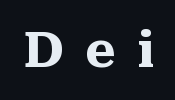
Q: Is the text bold? A: Yes.
Q: Is the text italic (slanted)? A: No, it is upright.
Q: Is the typeface a serif or a sans-serif typeface? A: Serif.
Q: Is the text underlined? A: No.
Q: Is the spacing between letters normal or unusually wide? A: Unusually wide.
Q: Width (condensed, normal, or wide)? A: Normal.
Q: Stroke contrast? A: Medium.
Q: x-height? A: Medium.
Q: Monospaced? A: No.
